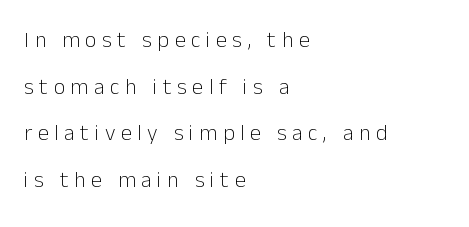
Q: Is the text bold? A: No.
Q: Is the text italic (slanted)? A: No, it is upright.
Q: Is the text underlined? A: No.
Q: How is the paragraph aligned? A: Left-aligned.
Q: Is the spacing between letters normal or unusually wide? A: Unusually wide.
Q: Is the spacing between lines tight, normal or loose? A: Loose.
